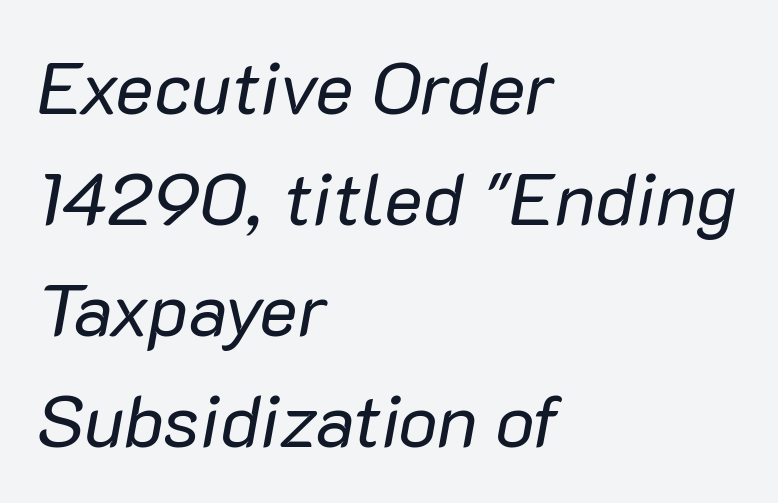
{"italic": "yes", "lean": "right", "slant_degrees": 10, "bold": "no", "weight": "regular", "width": "normal", "stroke_contrast": "low", "x_height": "medium", "monospaced": "no", "underline": "no", "align": "left", "line_spacing": "normal", "line_spacing_ratio": 1.52, "letter_spacing": "normal", "letter_spacing_em": 0.0, "glyph_px": 73}
